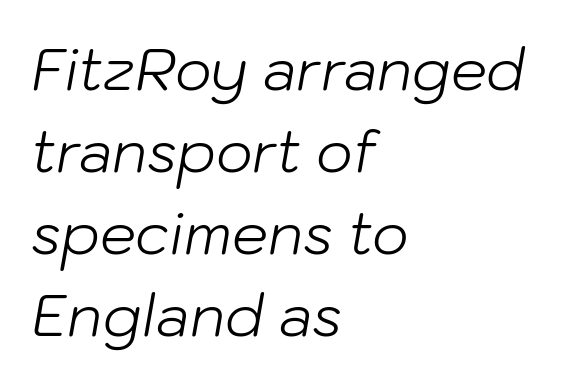
Q: Is the text bold? A: No.
Q: Is the text italic (slanted)? A: Yes, it leans right by about 10 degrees.
Q: Is the text underlined? A: No.
Q: How is the paragraph aligned? A: Left-aligned.
Q: Is the spacing between letters normal or unusually wide? A: Normal.
Q: Is the spacing between lines tight, normal or loose? A: Normal.
Q: Width (condensed, normal, or wide)? A: Normal.
Q: Stroke contrast? A: Low.
Q: x-height? A: Medium.
Q: Monospaced? A: No.
